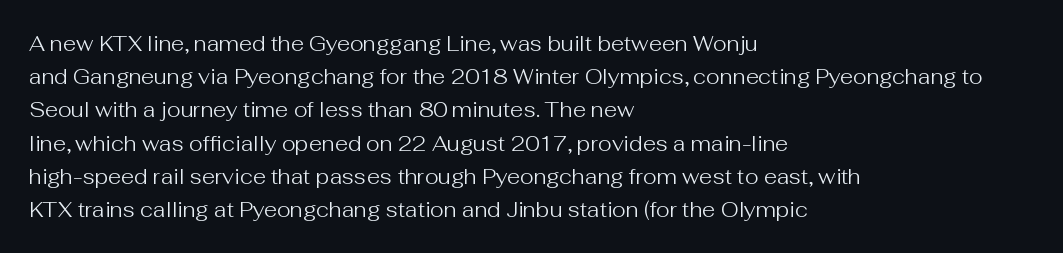
{"italic": "no", "bold": "no", "underline": "no", "align": "left", "line_spacing": "normal", "line_spacing_ratio": 1.58, "letter_spacing": "normal", "letter_spacing_em": 0.0, "glyph_px": 21}
